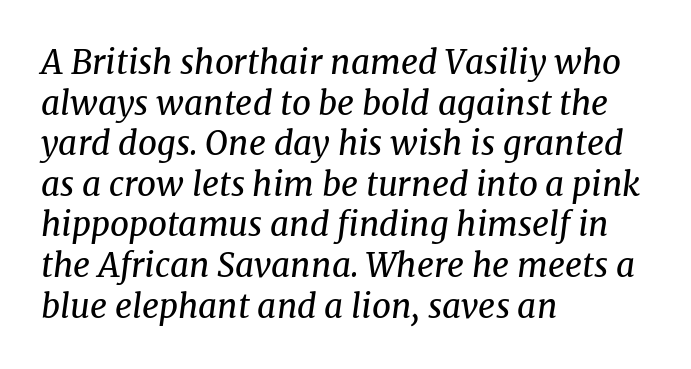
Q: Is the text bold? A: No.
Q: Is the text italic (slanted)? A: Yes, it leans right by about 8 degrees.
Q: Is the typeface a serif or a sans-serif typeface? A: Serif.
Q: Is the text underlined? A: No.
Q: How is the paragraph aligned? A: Left-aligned.
Q: Is the spacing between letters normal or unusually wide? A: Normal.
Q: Width (condensed, normal, or wide)? A: Normal.
Q: Stroke contrast? A: Medium.
Q: x-height? A: Medium.
Q: Monospaced? A: No.
